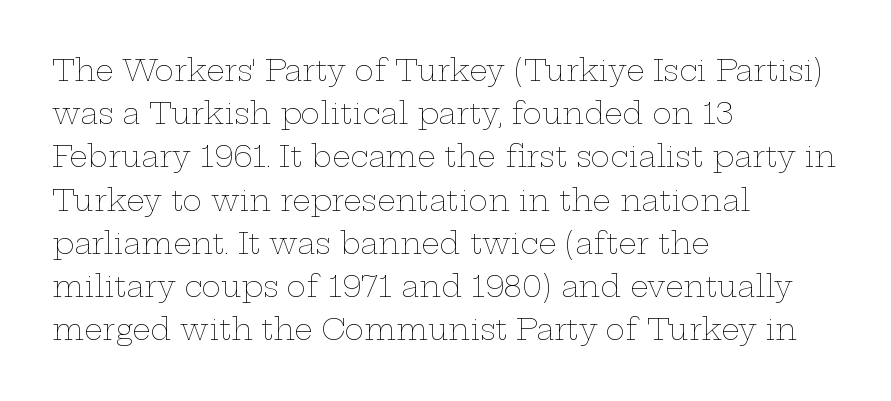
The space beneath each line is pristine and unruled. Think of a printed novel: that variable character pitch is what you see here. The paragraph shown leans on its left margin. What's the leading like? Ordinary, nothing unusual. The face looks like a standard text weight, possibly lighter. Standard letterfit; no display-style spreading of the glyphs.
